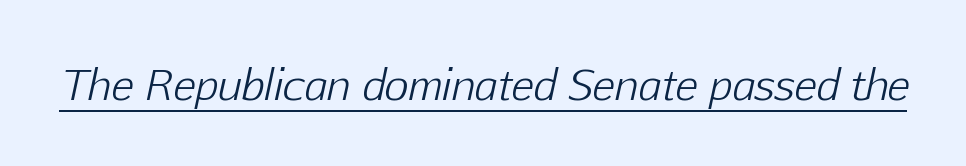
{"italic": "yes", "lean": "right", "slant_degrees": 12, "bold": "no", "weight": "light", "width": "normal", "stroke_contrast": "low", "x_height": "medium", "monospaced": "no", "underline": "yes", "letter_spacing": "normal", "letter_spacing_em": 0.0, "glyph_px": 42}
